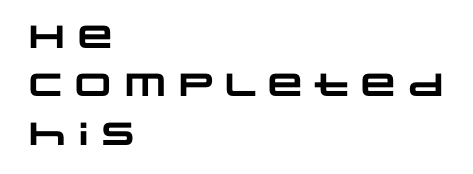
The type family on display is of the sans-serif kind. Does the weight exceed regular? Yes, all the way to bold. Honestly, there is no underline to notice here at all. Think of a printed novel: that variable character pitch is what you see here.
